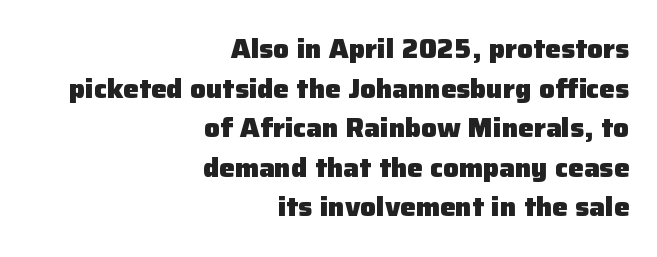
The image shows 26 px bold type, upright; set right-aligned, normal line spacing (1.52x), normal letter spacing, not underlined.
